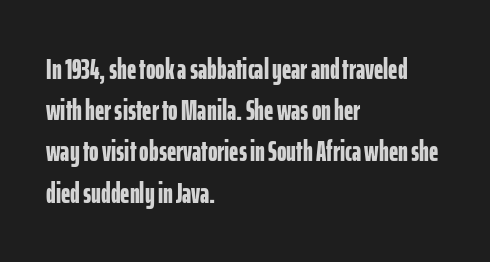
Is this a fixed-width face? No — the glyphs have proportional, varying widths. Stroke thickness is high; the sample reads as a true bold. The zone under the glyphs is completely vacant. The letters sit at their default tracking, neither squeezed nor spread. Quick note: interline space is typical.
